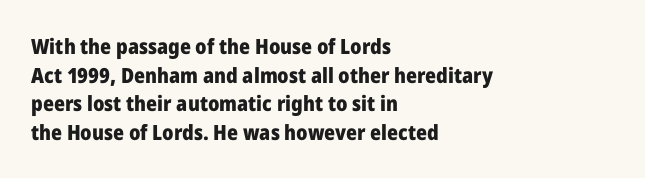
Q: Is the text bold? A: Yes.
Q: Is the text italic (slanted)? A: No, it is upright.
Q: Is the text underlined? A: No.
Q: How is the paragraph aligned? A: Left-aligned.
Q: Is the spacing between letters normal or unusually wide? A: Normal.
Q: Is the spacing between lines tight, normal or loose? A: Normal.
